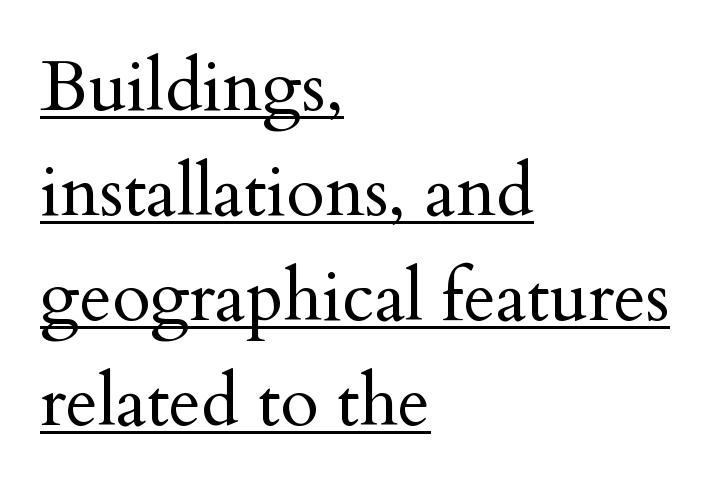
Q: Is the text bold? A: No.
Q: Is the text italic (slanted)? A: No, it is upright.
Q: Is the typeface a serif or a sans-serif typeface? A: Serif.
Q: Is the text underlined? A: Yes.
Q: How is the paragraph aligned? A: Left-aligned.
Q: Is the spacing between letters normal or unusually wide? A: Normal.
Q: Is the spacing between lines tight, normal or loose? A: Normal.
Q: Width (condensed, normal, or wide)? A: Normal.
Q: Stroke contrast? A: Medium.
Q: x-height? A: Small.
Q: Monospaced? A: No.
